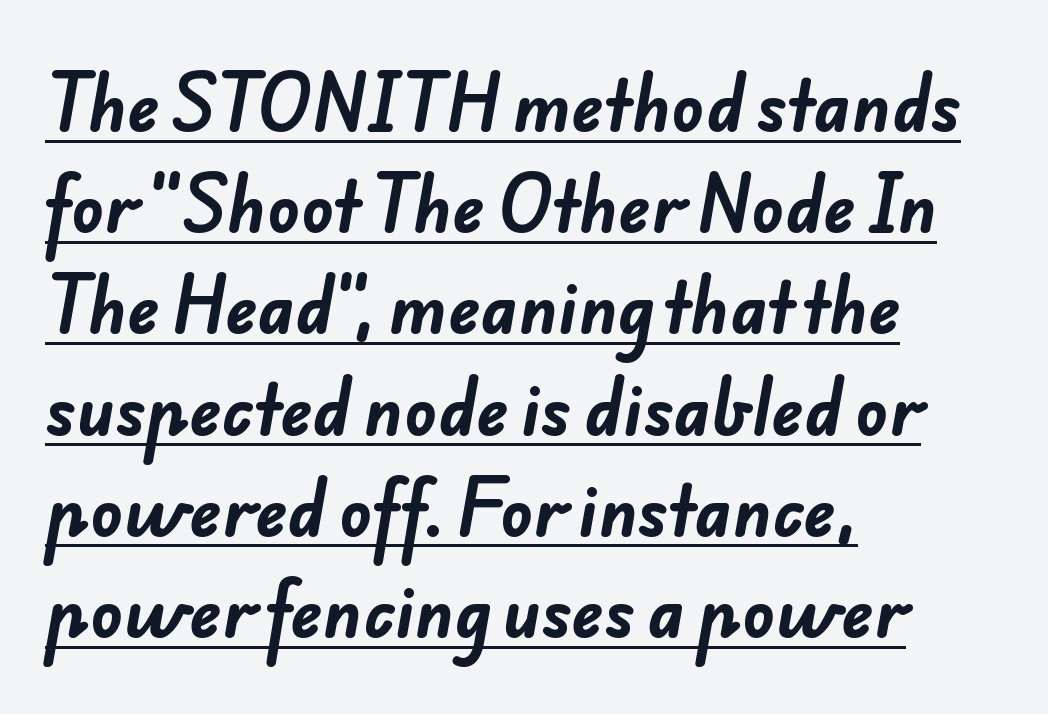
{"serif": "no", "bold": "yes", "weight": "bold", "width": "normal", "stroke_contrast": "low", "x_height": "small", "monospaced": "no", "underline": "yes", "align": "left", "line_spacing": "normal", "line_spacing_ratio": 1.51, "letter_spacing": "normal", "letter_spacing_em": 0.0, "glyph_px": 67}
